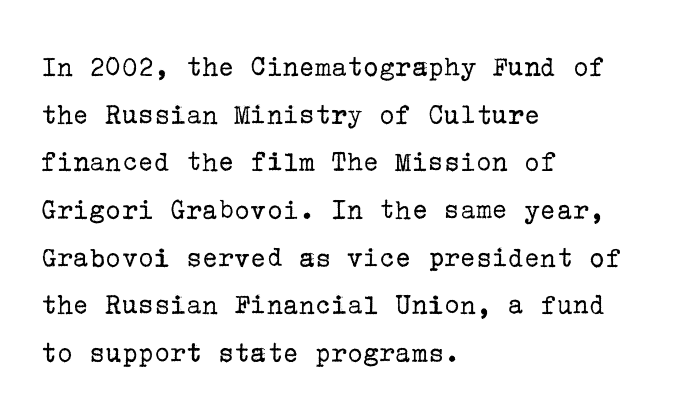
{"serif": "yes", "italic": "no", "bold": "no", "weight": "regular", "width": "normal", "stroke_contrast": "low", "x_height": "medium", "underline": "no", "align": "left", "line_spacing": "normal", "line_spacing_ratio": 1.59, "letter_spacing": "normal", "letter_spacing_em": 0.0, "glyph_px": 30}
